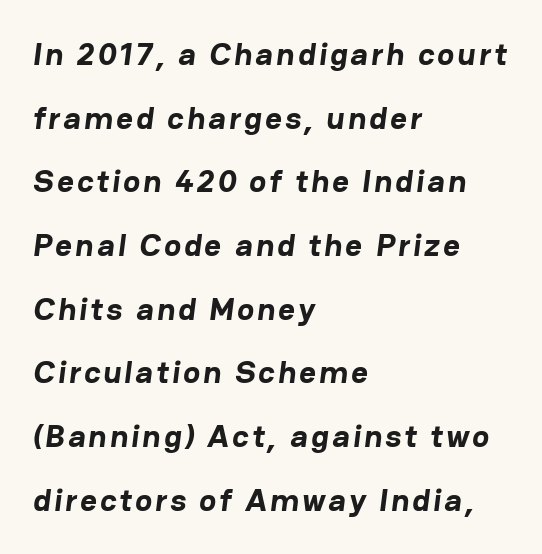
Q: Is the text bold? A: Yes.
Q: Is the typeface a serif or a sans-serif typeface? A: Sans-serif.
Q: Is the text underlined? A: No.
Q: How is the paragraph aligned? A: Left-aligned.
Q: Is the spacing between lines tight, normal or loose? A: Loose.
Q: Width (condensed, normal, or wide)? A: Normal.
Q: Stroke contrast? A: Low.
Q: x-height? A: Medium.
Q: Monospaced? A: No.
